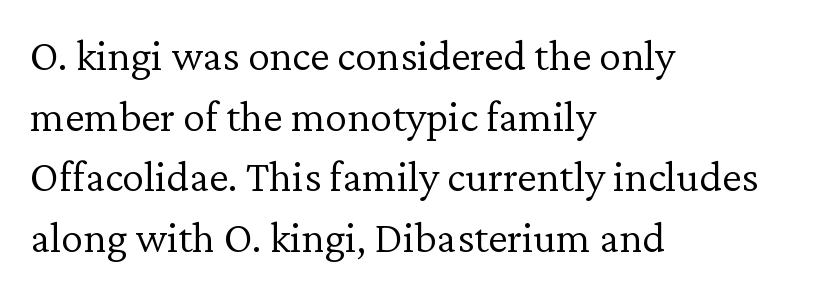
{"serif": "yes", "italic": "no", "bold": "no", "weight": "light", "width": "normal", "stroke_contrast": "low", "x_height": "medium", "monospaced": "no", "underline": "no", "align": "left", "line_spacing": "normal", "line_spacing_ratio": 1.38, "letter_spacing": "normal", "letter_spacing_em": 0.0, "glyph_px": 44}
